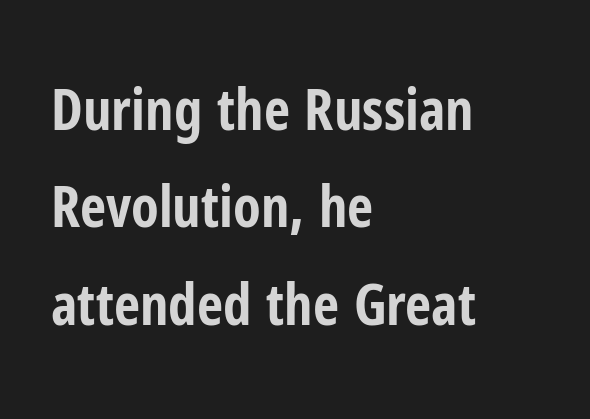
{"serif": "no", "italic": "no", "bold": "yes", "weight": "bold", "width": "condensed", "stroke_contrast": "low", "x_height": "medium", "monospaced": "no", "underline": "no", "align": "left", "line_spacing_ratio": 1.71, "letter_spacing": "normal", "letter_spacing_em": 0.0, "glyph_px": 57}
